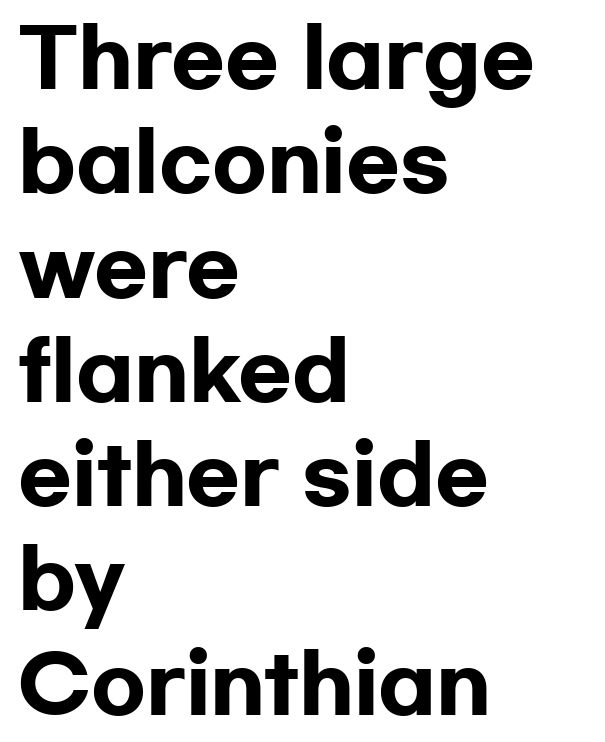
The image shows 79 px heavy, wide sans-serif type, upright; set left-aligned, normal line spacing (1.32x), normal letter spacing, not underlined; low stroke contrast and a medium x-height.
